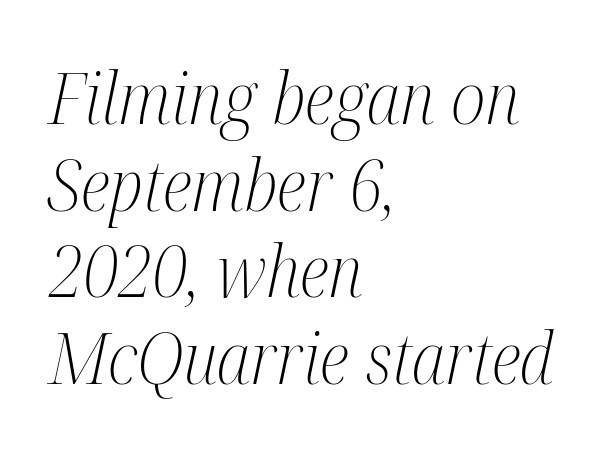
{"serif": "yes", "italic": "yes", "lean": "right", "slant_degrees": 12, "bold": "no", "weight": "light", "width": "condensed", "stroke_contrast": "medium", "x_height": "medium", "monospaced": "no", "underline": "no", "align": "left", "line_spacing_ratio": 1.22, "letter_spacing": "normal", "letter_spacing_em": 0.0, "glyph_px": 71}
